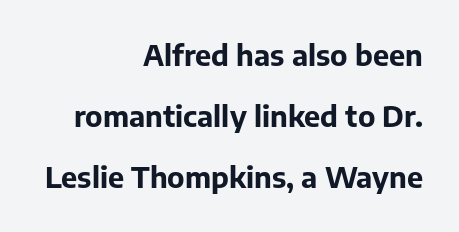
To sum up the face: it is a sans, with no serifs. One-word summary of the alignment: right. The sample has been set heavy, in full bold. A typesetter would call this proportional, since set widths differ per character. Vertically, the passage feels expansive, rows floating well apart. Tracking here is standard; glyphs follow each other at the usual distance.
